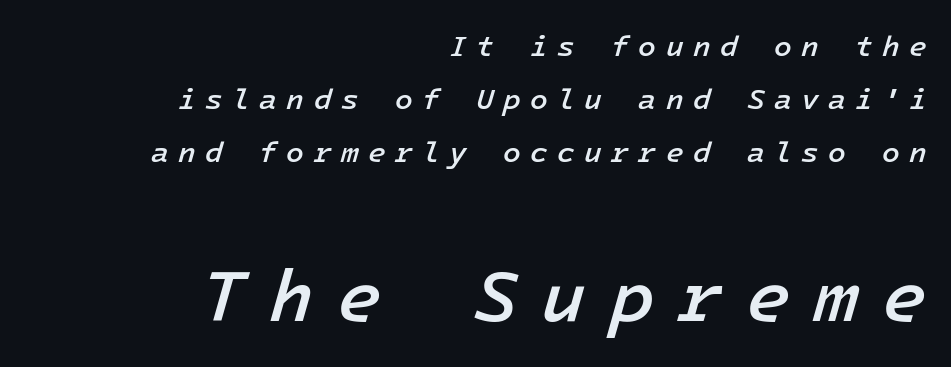
{"italic": "yes", "lean": "right", "slant_degrees": 16, "bold": "semi", "weight": "semibold", "width": "normal", "stroke_contrast": "low", "x_height": "medium", "underline": "no", "align": "right", "line_spacing_ratio": 1.82, "letter_spacing": "wide", "letter_spacing_em": 0.32, "larger_block": "second", "size_ratio": 2.52, "glyph_px": 73}
